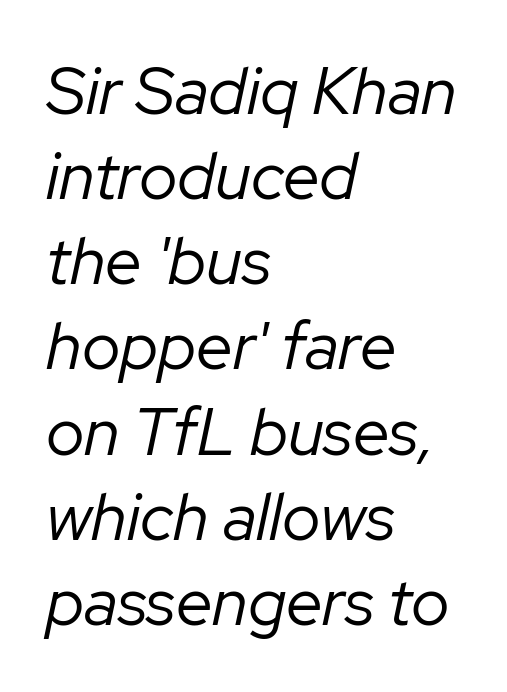
{"italic": "yes", "lean": "right", "slant_degrees": 12, "bold": "no", "weight": "regular", "width": "normal", "stroke_contrast": "low", "x_height": "medium", "monospaced": "no", "underline": "no", "align": "left", "line_spacing": "normal", "line_spacing_ratio": 1.29, "letter_spacing": "normal", "letter_spacing_em": 0.0, "glyph_px": 66}
